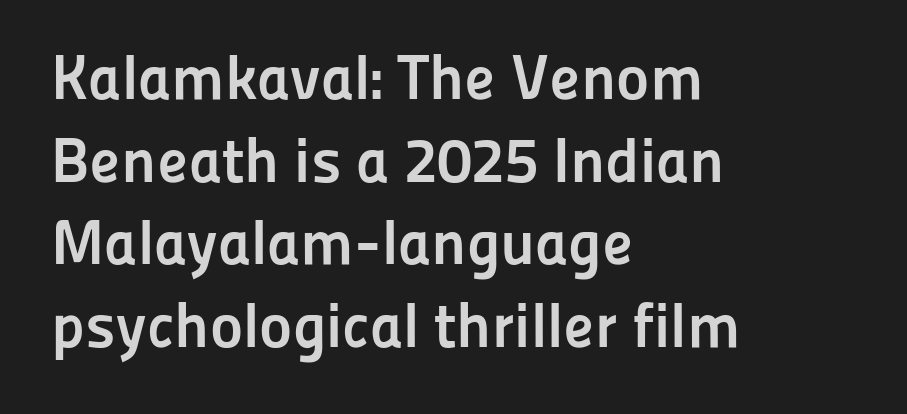
The image shows 63 px semibold sans-serif type, upright; set left-aligned, normal line spacing (1.31x), normal letter spacing, not underlined; low stroke contrast and a medium x-height.
